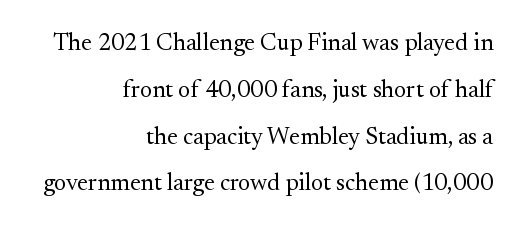
{"italic": "no", "bold": "no", "underline": "no", "align": "right", "line_spacing": "loose", "line_spacing_ratio": 1.95, "letter_spacing": "normal", "letter_spacing_em": 0.0, "glyph_px": 24}
